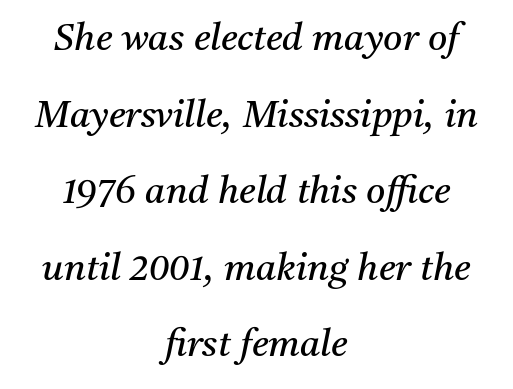
Casual observation: everything's sitting right in the middle. The characters are drawn with everyday or finer stroke widths. Loosely led — the rows are spread out. This sample uses a serif face. Letters rest on an invisible, unmarked baseline.
